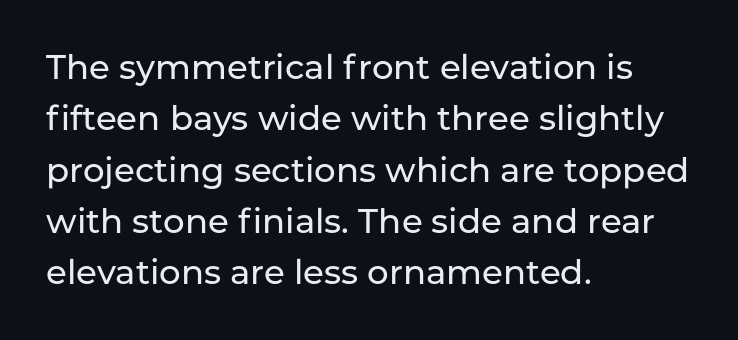
Posture: vertical. This sample keeps an unexceptional amount of space between lines. Grotesque or geometric, the face here clearly has no serifs. Looks like regular typesetting: each glyph gets only the width it needs.
